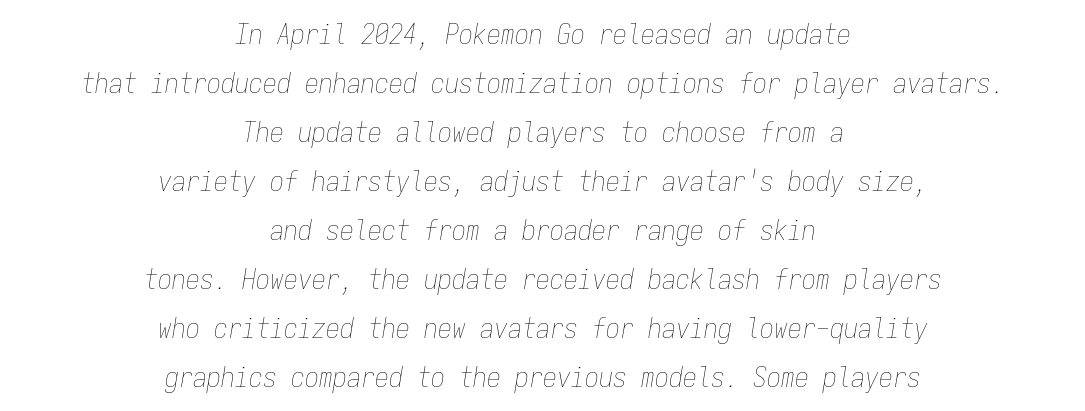
The image shows 28 px thin, condensed type, italic (leaning right), monospaced; set centered, line spacing 1.75x, normal letter spacing, not underlined; low stroke contrast and a medium x-height.
